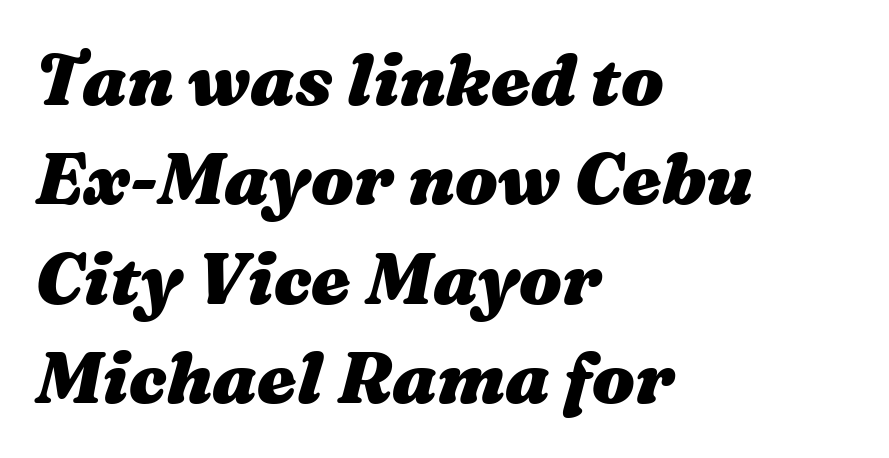
The letters are slanted; this is an italic face. Does the leading feel generous? No, just average. This rendering leaves character spacing at its baseline value. Each letter keeps its own natural width here, so spacing adapts to shape.
